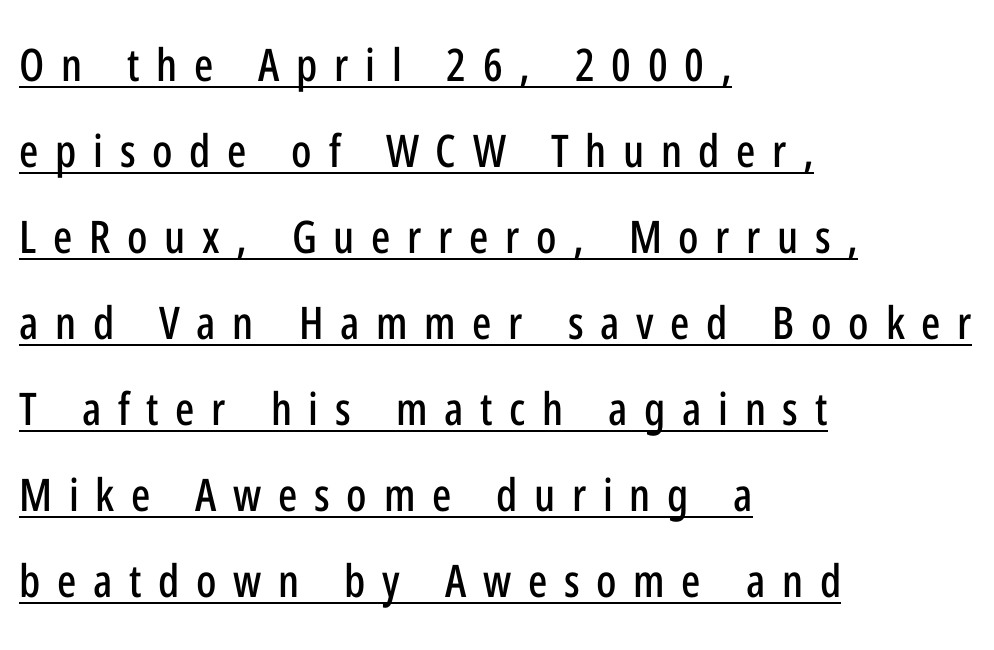
Q: Is the text italic (slanted)? A: No, it is upright.
Q: Is the typeface a serif or a sans-serif typeface? A: Sans-serif.
Q: Is the text underlined? A: Yes.
Q: How is the paragraph aligned? A: Left-aligned.
Q: Is the spacing between letters normal or unusually wide? A: Unusually wide.
Q: Is the spacing between lines tight, normal or loose? A: Loose.
Q: Width (condensed, normal, or wide)? A: Condensed.
Q: Stroke contrast? A: Low.
Q: x-height? A: Medium.
Q: Monospaced? A: No.
